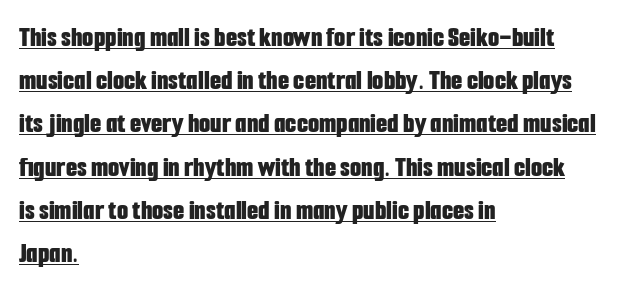
Q: Is the text bold? A: Yes.
Q: Is the text italic (slanted)? A: No, it is upright.
Q: Is the typeface a serif or a sans-serif typeface? A: Sans-serif.
Q: Is the text underlined? A: Yes.
Q: How is the paragraph aligned? A: Left-aligned.
Q: Is the spacing between letters normal or unusually wide? A: Normal.
Q: Is the spacing between lines tight, normal or loose? A: Normal.
Q: Width (condensed, normal, or wide)? A: Condensed.
Q: Stroke contrast? A: Low.
Q: x-height? A: Medium.
Q: Monospaced? A: No.
